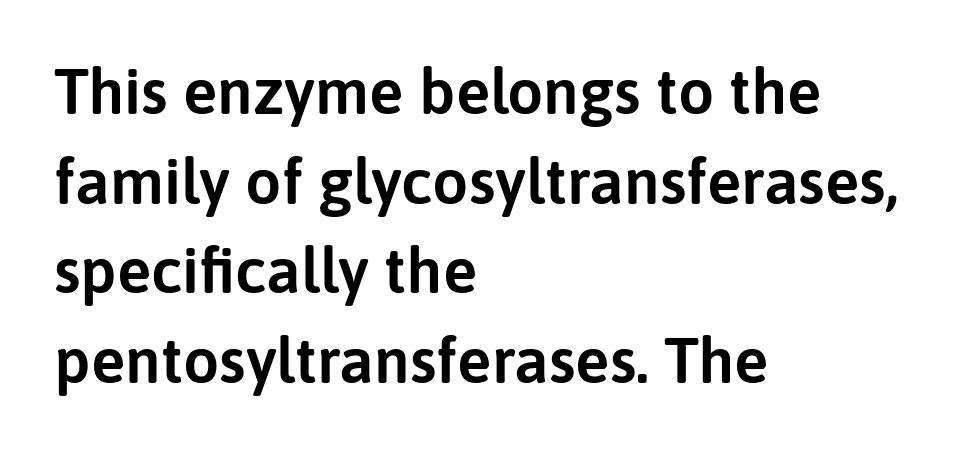
Reading down the column, the eye jumps a familiar distance to each next line. Is this a fixed-width face? No — the glyphs have proportional, varying widths. Quick note: not italic, upright. The string is rendered with underlining switched off. This rendering employs a face without finishing strokes, i.e., a sans-serif. The face used here is rendered with its standard letterfit.
